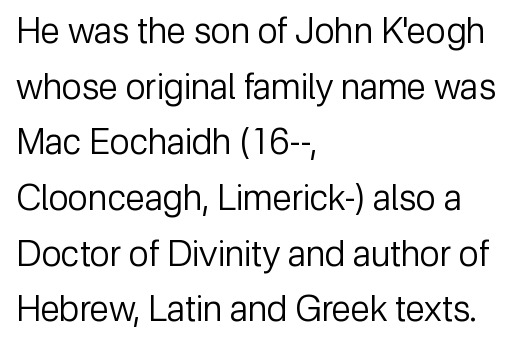
The image shows 35 px regular-weight sans-serif type, upright; set left-aligned, normal line spacing (1.59x), normal letter spacing, not underlined; low stroke contrast and a medium x-height.
